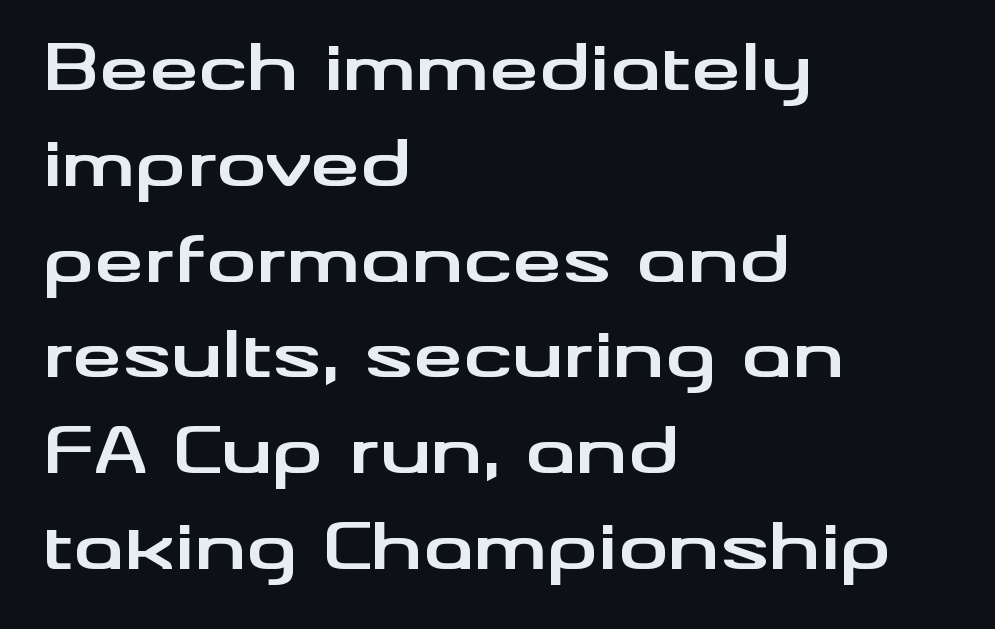
{"serif": "no", "italic": "no", "bold": "yes", "weight": "bold", "width": "wide", "stroke_contrast": "medium", "x_height": "small", "monospaced": "no", "underline": "no", "align": "left", "line_spacing": "normal", "line_spacing_ratio": 1.52, "letter_spacing": "normal", "letter_spacing_em": 0.0, "glyph_px": 63}
